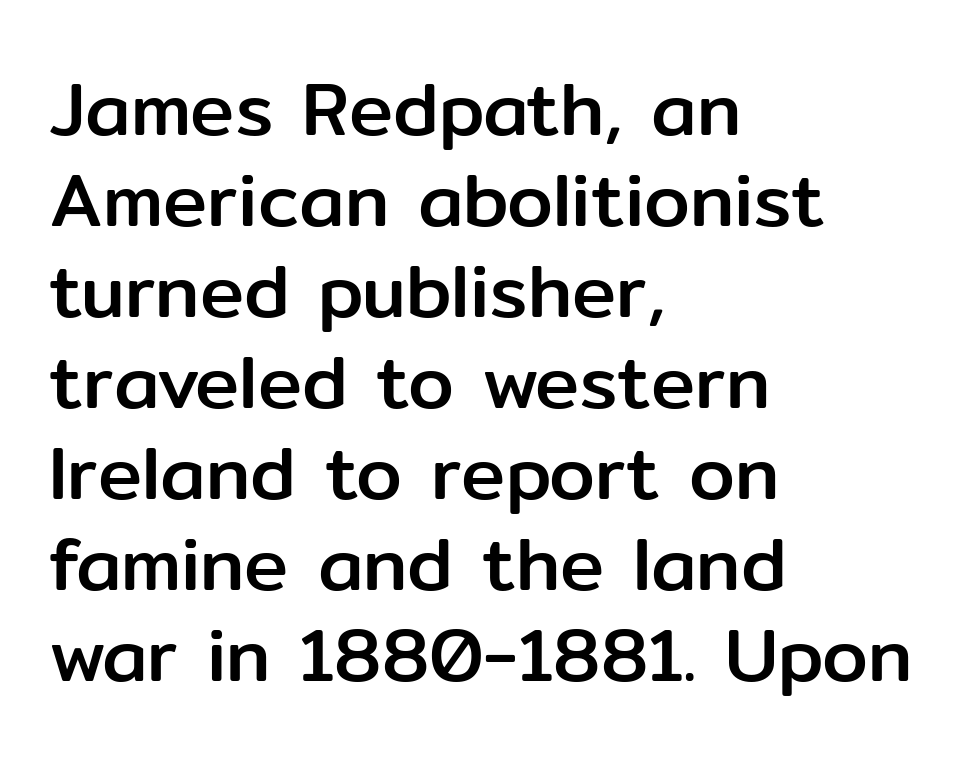
Q: Is the text italic (slanted)? A: No, it is upright.
Q: Is the typeface a serif or a sans-serif typeface? A: Sans-serif.
Q: Is the text underlined? A: No.
Q: How is the paragraph aligned? A: Left-aligned.
Q: Is the spacing between letters normal or unusually wide? A: Normal.
Q: Width (condensed, normal, or wide)? A: Normal.
Q: Stroke contrast? A: Low.
Q: x-height? A: Medium.
Q: Monospaced? A: No.
